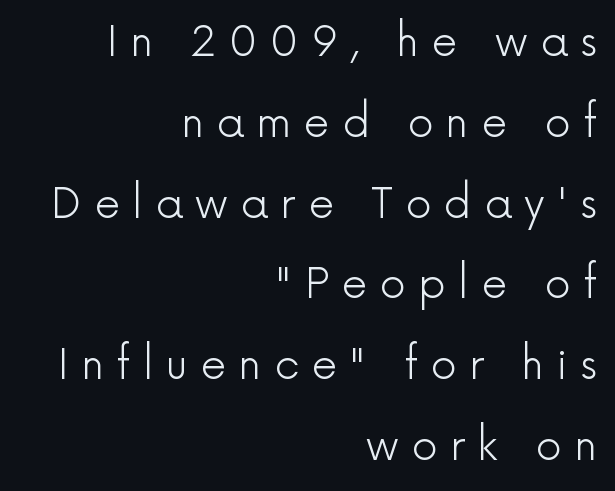
{"serif": "no", "italic": "no", "bold": "no", "weight": "light", "width": "normal", "x_height": "medium", "monospaced": "no", "underline": "no", "align": "right", "line_spacing": "loose", "line_spacing_ratio": 1.97, "letter_spacing": "wide", "letter_spacing_em": 0.3, "glyph_px": 41}
